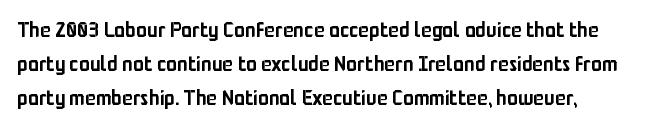
The image shows 22 px text type, upright; set normal line spacing (1.55x), normal letter spacing, not underlined.
